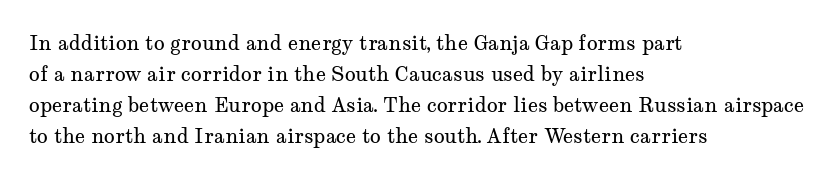
The face looks like a standard text weight, possibly lighter. The type is set solid horizontally, with unmodified tracking. The lettering stays uniformly vertical, giving the passage a roman look. Leading: standard. Casual observation: everything's shoved over to the left.
